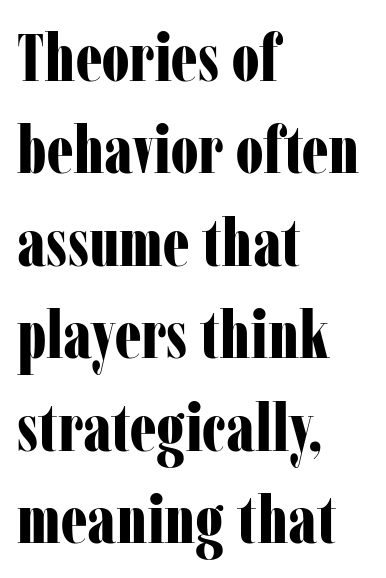
Q: Is the text bold? A: Yes.
Q: Is the text italic (slanted)? A: No, it is upright.
Q: Is the typeface a serif or a sans-serif typeface? A: Serif.
Q: Is the text underlined? A: No.
Q: How is the paragraph aligned? A: Left-aligned.
Q: Is the spacing between letters normal or unusually wide? A: Normal.
Q: Is the spacing between lines tight, normal or loose? A: Normal.
Q: Width (condensed, normal, or wide)? A: Condensed.
Q: Stroke contrast? A: Low.
Q: x-height? A: Medium.
Q: Monospaced? A: No.
